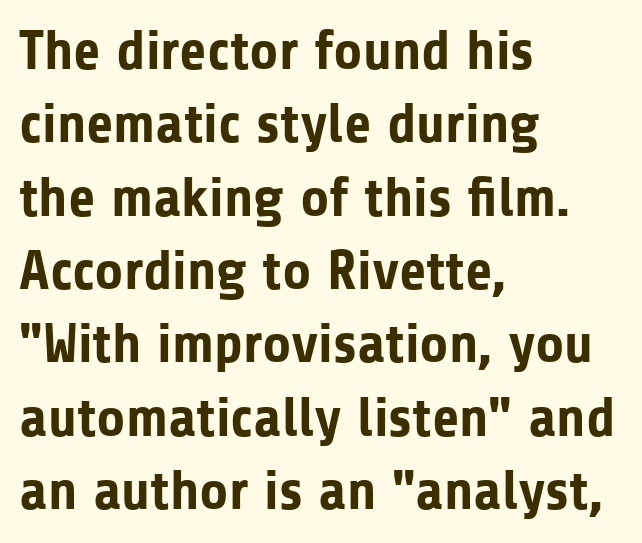
The image shows 56 px bold sans-serif type, upright; set left-aligned, normal line spacing (1.31x), normal letter spacing, not underlined; low stroke contrast and a medium x-height.
